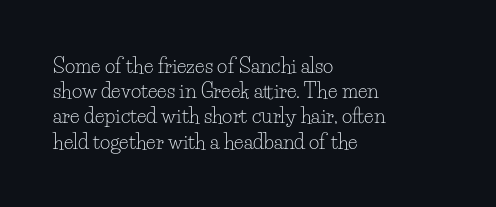
The image shows 20 px text type, upright; set left-aligned, normal line spacing (1.26x), normal letter spacing, not underlined.
